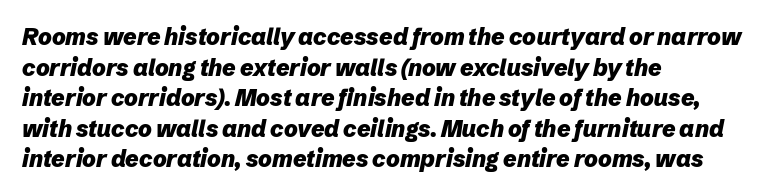
On the weight axis this lands at bold, roughly 700. These lines keep a tight, regular rhythm from letter to letter. It's the slanting kind of type. The space beneath each line is pristine and unruled. Vertically, the passage feels balanced, rows spaced as you'd expect. Horizontally, the lines are justified to the leading edge only.
